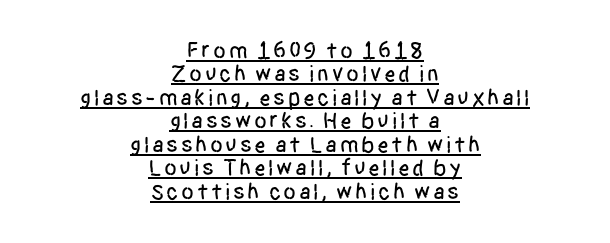
Q: Is the text italic (slanted)? A: No, it is upright.
Q: Is the text underlined? A: Yes.
Q: How is the paragraph aligned? A: Centered.
Q: Is the spacing between lines tight, normal or loose? A: Tight.
